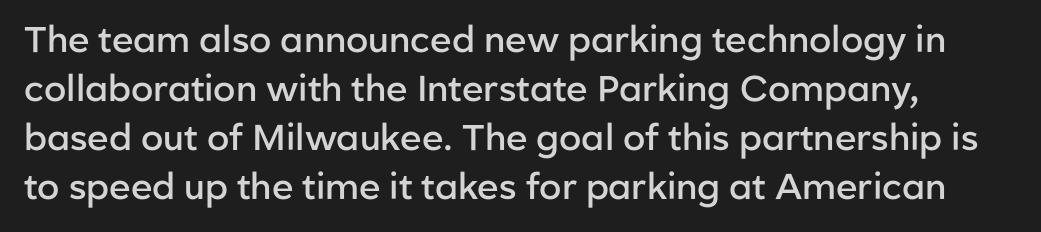
Q: Is the text bold? A: Semi-bold.
Q: Is the text italic (slanted)? A: No, it is upright.
Q: Is the typeface a serif or a sans-serif typeface? A: Sans-serif.
Q: Is the text underlined? A: No.
Q: Is the spacing between letters normal or unusually wide? A: Normal.
Q: Is the spacing between lines tight, normal or loose? A: Normal.
Q: Width (condensed, normal, or wide)? A: Normal.
Q: Stroke contrast? A: Low.
Q: x-height? A: Medium.
Q: Monospaced? A: No.
